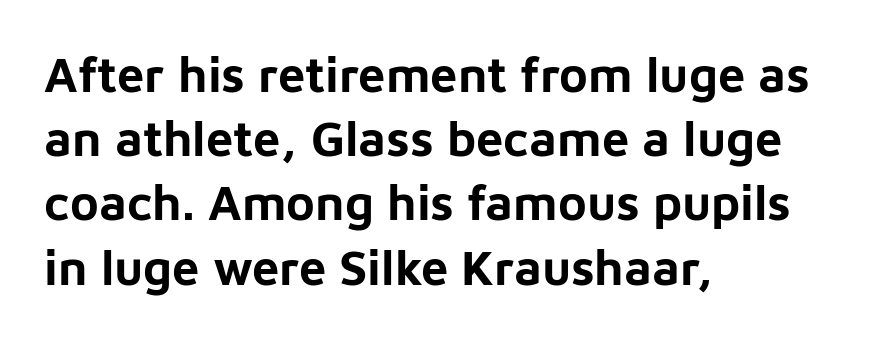
Q: Is the text bold? A: Yes.
Q: Is the text italic (slanted)? A: No, it is upright.
Q: Is the typeface a serif or a sans-serif typeface? A: Sans-serif.
Q: Is the text underlined? A: No.
Q: How is the paragraph aligned? A: Left-aligned.
Q: Is the spacing between letters normal or unusually wide? A: Normal.
Q: Is the spacing between lines tight, normal or loose? A: Normal.
Q: Width (condensed, normal, or wide)? A: Normal.
Q: Stroke contrast? A: Low.
Q: x-height? A: Medium.
Q: Monospaced? A: No.
